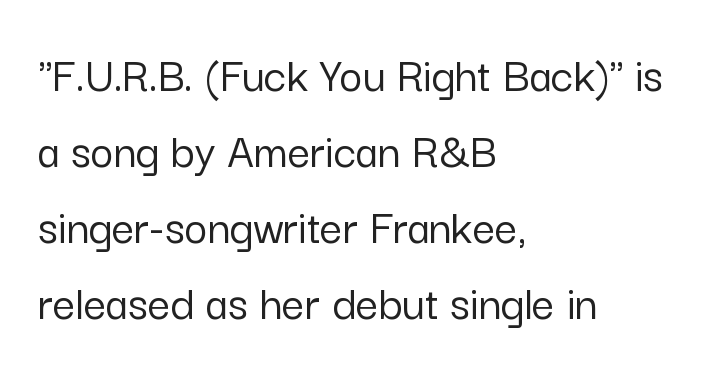
Q: Is the text italic (slanted)? A: No, it is upright.
Q: Is the typeface a serif or a sans-serif typeface? A: Sans-serif.
Q: Is the text underlined? A: No.
Q: How is the paragraph aligned? A: Left-aligned.
Q: Is the spacing between letters normal or unusually wide? A: Normal.
Q: Is the spacing between lines tight, normal or loose? A: Normal.
Q: Width (condensed, normal, or wide)? A: Normal.
Q: Stroke contrast? A: Low.
Q: x-height? A: Medium.
Q: Monospaced? A: No.
